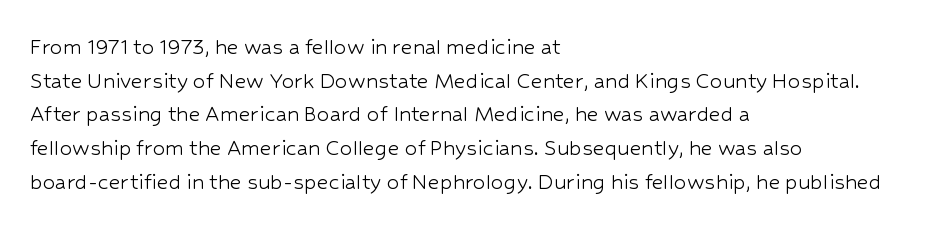
Honestly, there is no underline to notice here at all. When letters stand straight like this, we call the style roman or upright. The passage shown stacks its lines at a standard gap. Horizontal alignment here is leftward, the default for most running prose. Ink coverage per letter is moderate at most.
